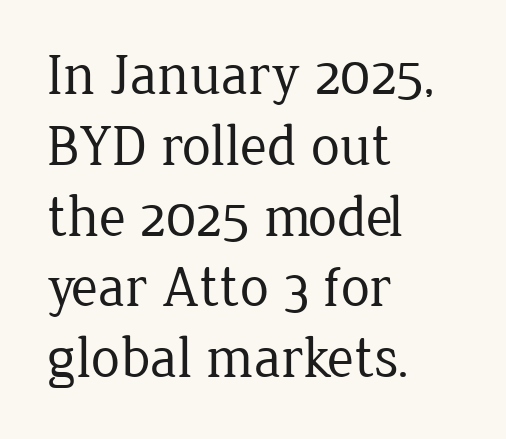
To sum up the face: it has serifs. The space beneath each line is pristine and unruled. Between one letter and the next there's only the usual sliver of space. The type sits square on the baseline with zero lean.
